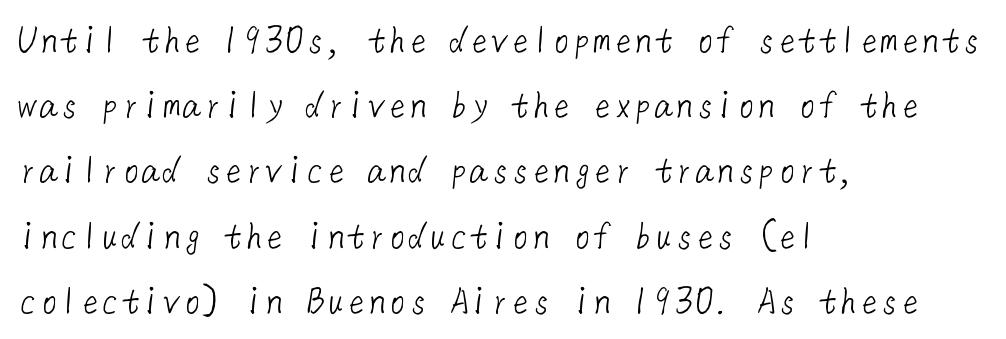
The image shows 41 px light sans-serif type; set left-aligned, normal line spacing (1.59x), normal letter spacing, not underlined; low stroke contrast and a medium x-height.
